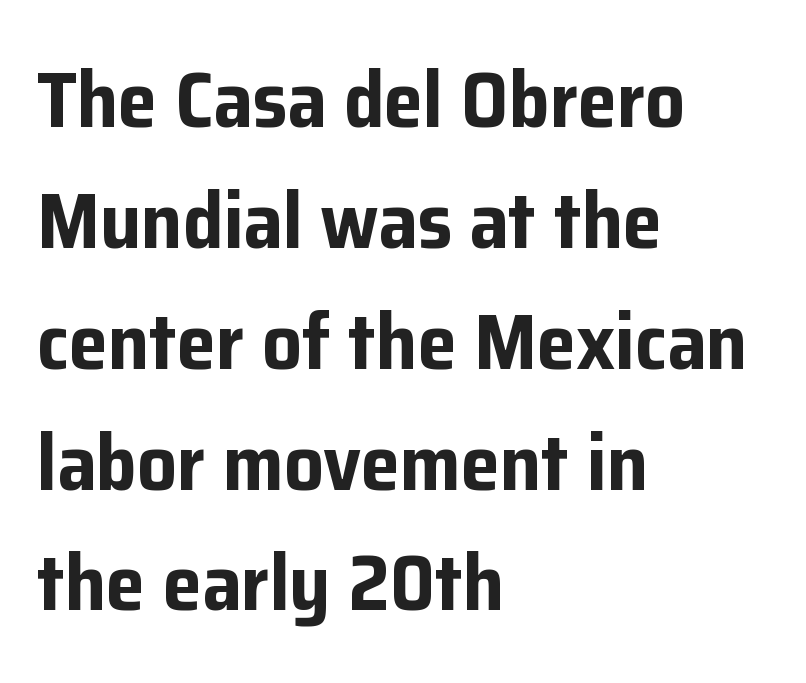
The image shows 79 px bold sans-serif type, upright; set left-aligned, normal line spacing (1.53x), normal letter spacing, not underlined; low stroke contrast and a medium x-height.
